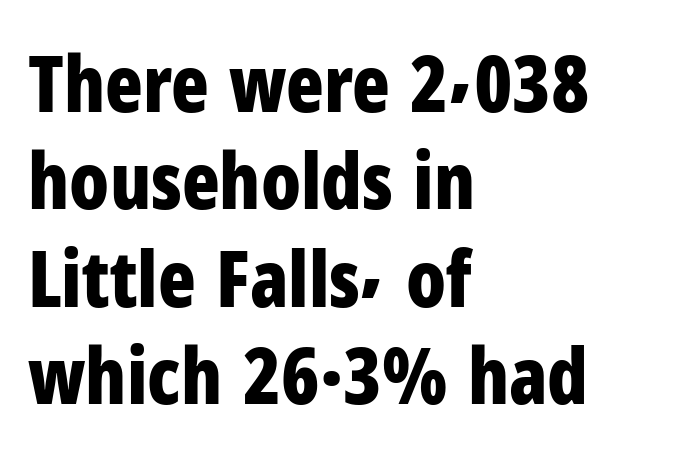
Q: Is the text bold? A: Yes.
Q: Is the text italic (slanted)? A: No, it is upright.
Q: Is the typeface a serif or a sans-serif typeface? A: Sans-serif.
Q: Is the text underlined? A: No.
Q: How is the paragraph aligned? A: Left-aligned.
Q: Is the spacing between letters normal or unusually wide? A: Normal.
Q: Is the spacing between lines tight, normal or loose? A: Normal.
Q: Width (condensed, normal, or wide)? A: Condensed.
Q: Stroke contrast? A: Low.
Q: x-height? A: Medium.
Q: Monospaced? A: No.
